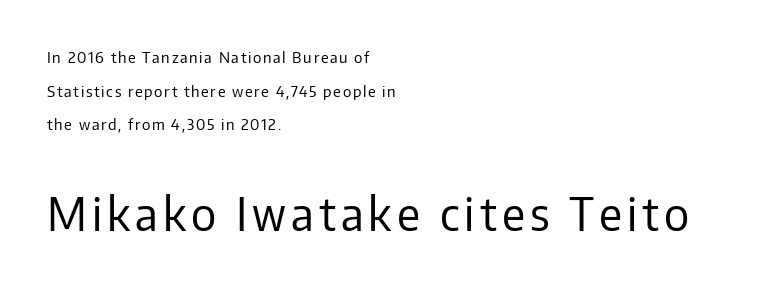
Q: Is the text bold? A: No.
Q: Is the text italic (slanted)? A: No, it is upright.
Q: Is the typeface a serif or a sans-serif typeface? A: Sans-serif.
Q: Is the text underlined? A: No.
Q: How is the paragraph aligned? A: Left-aligned.
Q: Is the spacing between lines tight, normal or loose? A: Loose.
Q: Which block of text is set in a larger size, the first (top) or the second (bottom)? A: The second (bottom) one.
Q: Width (condensed, normal, or wide)? A: Normal.
Q: Stroke contrast? A: Low.
Q: x-height? A: Medium.
Q: Monospaced? A: No.
